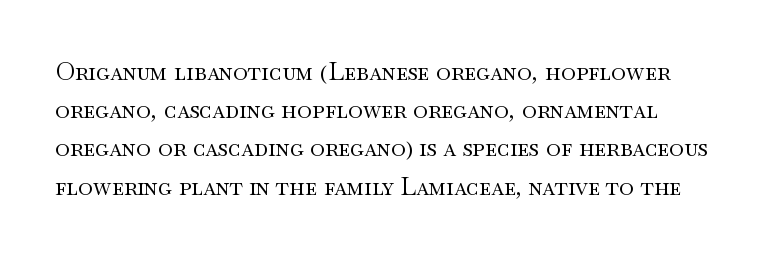
{"italic": "no", "bold": "no", "underline": "no", "line_spacing": "normal", "line_spacing_ratio": 1.53, "letter_spacing": "normal", "letter_spacing_em": 0.0, "glyph_px": 25}
